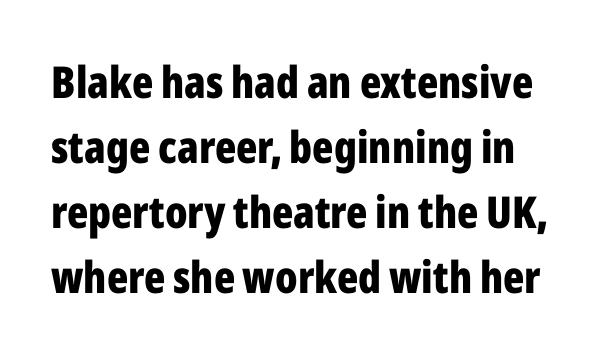
Spacing verdict: proportional, widths tailored to each character. What stands out about the letter spacing? Nothing — it is the standard amount. Check under the words: just untouched page. Ascenders rise straight up at ninety degrees.
